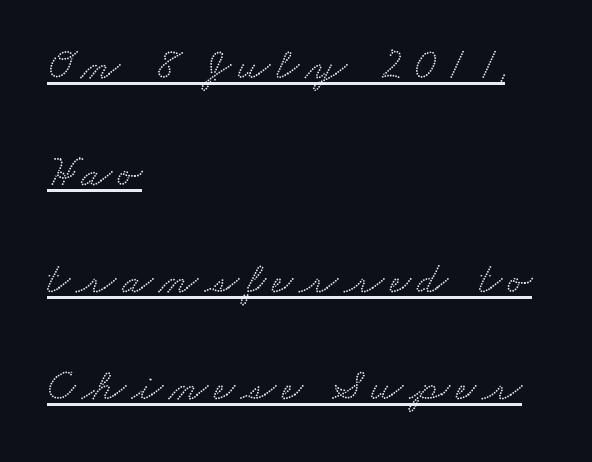
Letterform terminals end in serifs throughout the passage. Short and long lines alike share a common starting point at left. A typesetter would call this proportional, since set widths differ per character. This sample trades compactness for vertical openness between lines. Descenders here cross a horizontal rule under the line.
